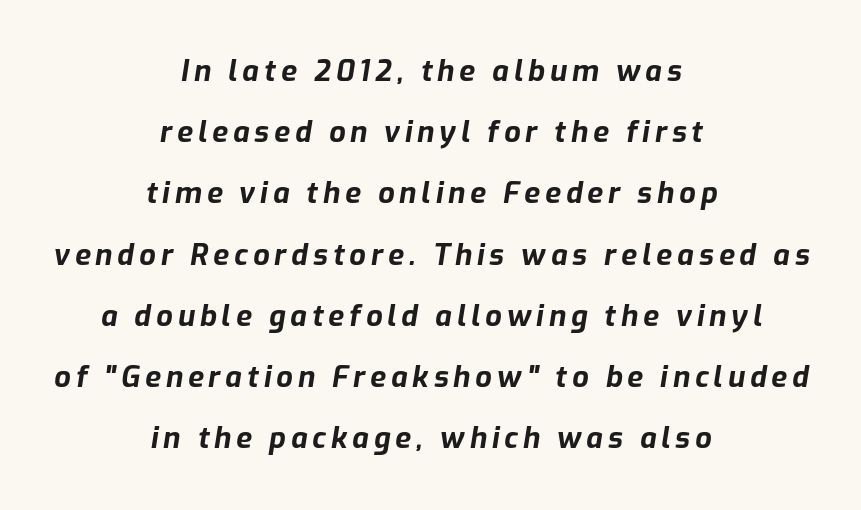
Underlining? Definitely not there. The face used here is proportionally spaced, like ordinary book or web type. Italic? Definitely — the glyphs are oblique. Quick note: interline space is abundant.
